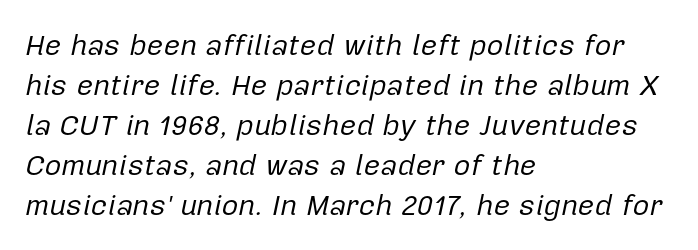
Q: Is the text bold? A: No.
Q: Is the text italic (slanted)? A: Yes, it leans right by about 12 degrees.
Q: Is the text underlined? A: No.
Q: How is the paragraph aligned? A: Left-aligned.
Q: Is the spacing between letters normal or unusually wide? A: Normal.
Q: Is the spacing between lines tight, normal or loose? A: Normal.
Q: Width (condensed, normal, or wide)? A: Normal.
Q: Stroke contrast? A: Low.
Q: x-height? A: Medium.
Q: Monospaced? A: No.
